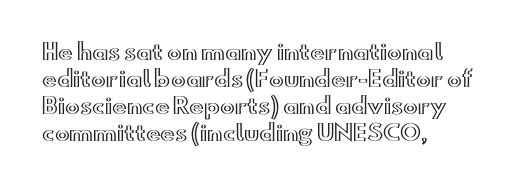
Is the block centered? No — it sits flush against the left margin. Beneath every word, the page is bare. What stands out about the letter spacing? Nothing — it is the standard amount. The lettering stays uniformly vertical, giving the passage a roman look.
